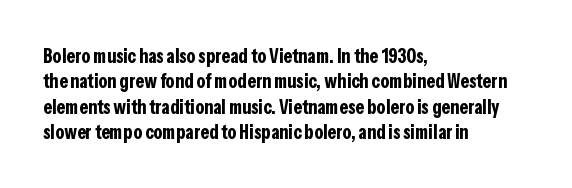
Q: Is the text bold? A: Yes.
Q: Is the text italic (slanted)? A: No, it is upright.
Q: Is the text underlined? A: No.
Q: How is the paragraph aligned? A: Left-aligned.
Q: Is the spacing between letters normal or unusually wide? A: Normal.
Q: Is the spacing between lines tight, normal or loose? A: Normal.
